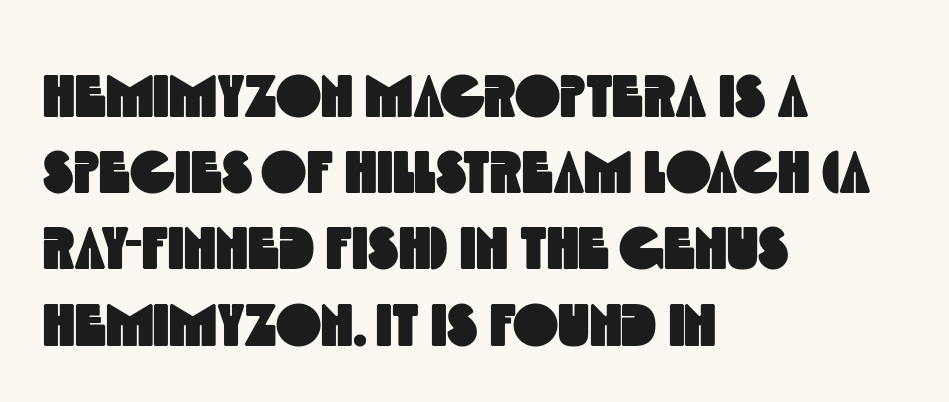
A classic flush-left, rag-right setting is used for this passage. Underlining? Definitely not there. You could not count columns in this text — the font is proportionally spaced. Regarding serifs, this sample does without them. Normally led — the rows are evenly, conventionally spaced. What stands out about the letter spacing? Nothing — it is the standard amount.
